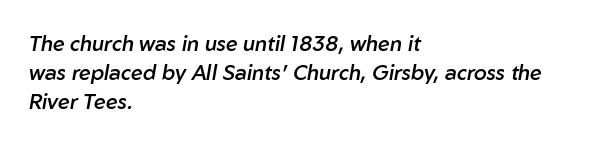
The image shows 21 px text type, italic (leaning right); set left-aligned, normal line spacing (1.38x), normal letter spacing, not underlined.
